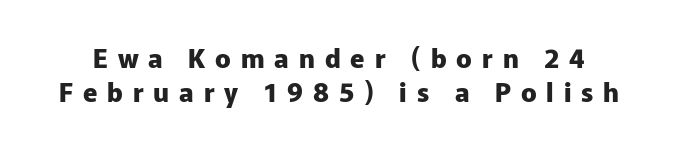
The image shows 26 px bold type, upright; set normal line spacing (1.29x), unusually wide letter spacing (+0.38 em), not underlined.
